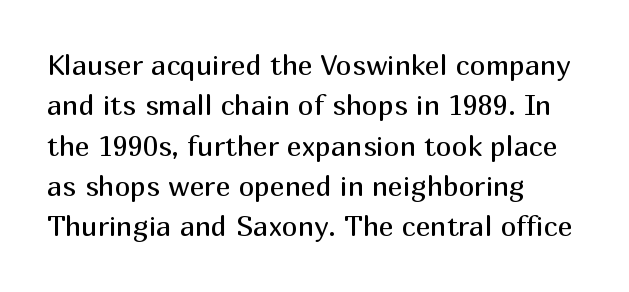
Q: Is the text bold? A: No.
Q: Is the text italic (slanted)? A: No, it is upright.
Q: Is the typeface a serif or a sans-serif typeface? A: Sans-serif.
Q: Is the text underlined? A: No.
Q: How is the paragraph aligned? A: Left-aligned.
Q: Is the spacing between letters normal or unusually wide? A: Normal.
Q: Is the spacing between lines tight, normal or loose? A: Normal.
Q: Width (condensed, normal, or wide)? A: Normal.
Q: Stroke contrast? A: Medium.
Q: x-height? A: Medium.
Q: Monospaced? A: No.
